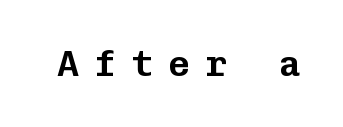
{"serif": "no", "italic": "no", "width": "normal", "stroke_contrast": "low", "x_height": "medium", "monospaced": "yes", "underline": "no", "letter_spacing": "wide", "letter_spacing_em": 0.43, "glyph_px": 36}
